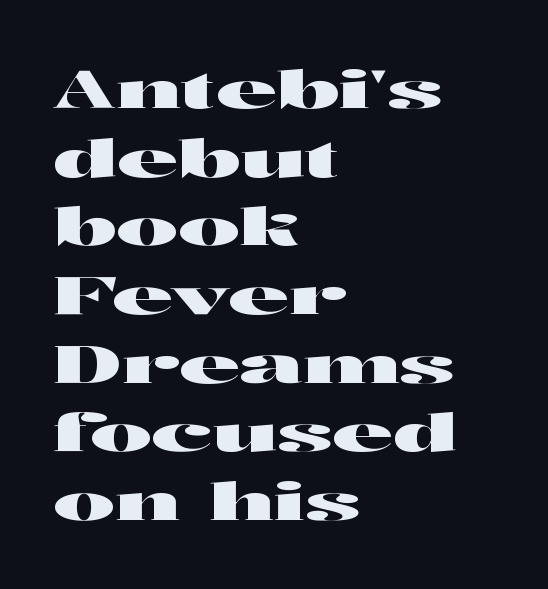
The image shows 52 px wide sans-serif type, upright; set left-aligned, normal line spacing (1.32x), normal letter spacing, not underlined; high stroke contrast and a medium x-height.
